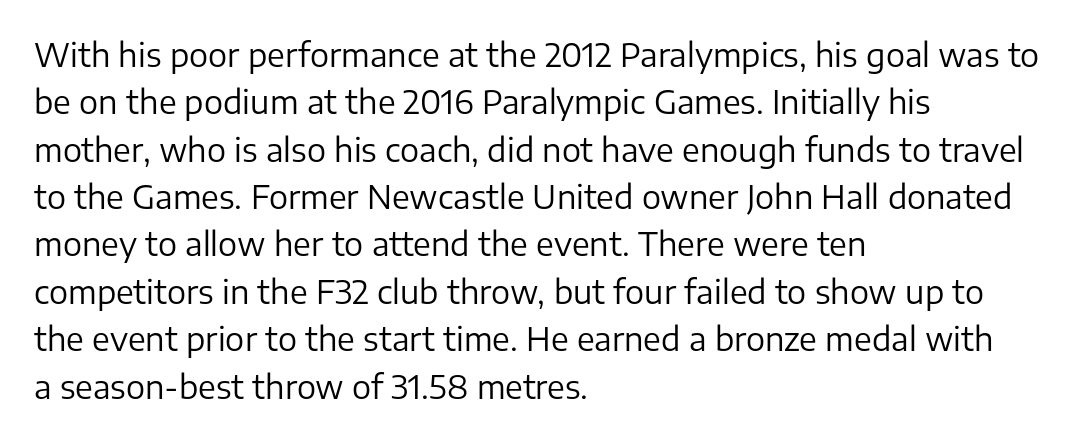
{"serif": "no", "italic": "no", "bold": "no", "weight": "regular", "width": "normal", "stroke_contrast": "low", "x_height": "medium", "monospaced": "no", "underline": "no", "align": "left", "line_spacing": "normal", "line_spacing_ratio": 1.48, "letter_spacing": "normal", "letter_spacing_em": 0.0, "glyph_px": 32}
